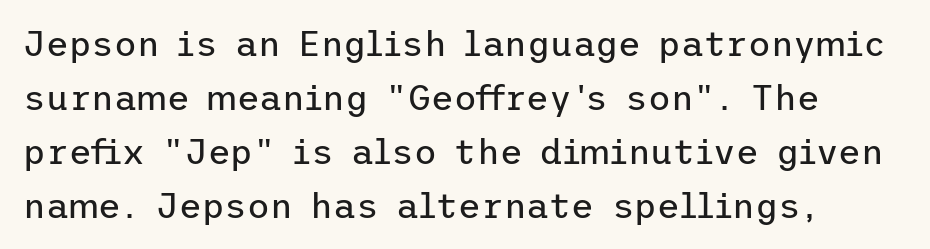
Q: Is the text bold? A: No.
Q: Is the text italic (slanted)? A: No, it is upright.
Q: Is the typeface a serif or a sans-serif typeface? A: Sans-serif.
Q: Is the text underlined? A: No.
Q: How is the paragraph aligned? A: Left-aligned.
Q: Is the spacing between letters normal or unusually wide? A: Normal.
Q: Is the spacing between lines tight, normal or loose? A: Normal.
Q: Width (condensed, normal, or wide)? A: Normal.
Q: Stroke contrast? A: Low.
Q: x-height? A: Medium.
